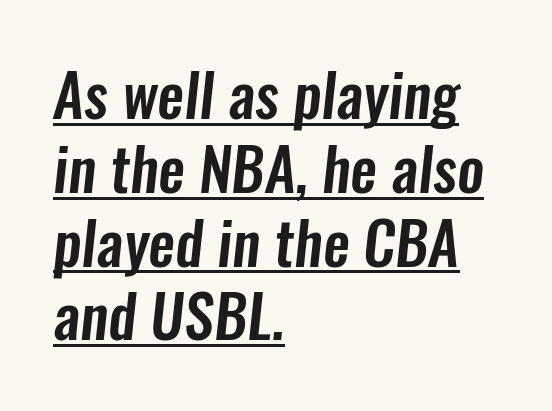
{"serif": "no", "width": "condensed", "stroke_contrast": "low", "x_height": "medium", "monospaced": "no", "underline": "yes", "align": "left", "line_spacing_ratio": 1.23, "letter_spacing": "normal", "letter_spacing_em": 0.0, "glyph_px": 60}
